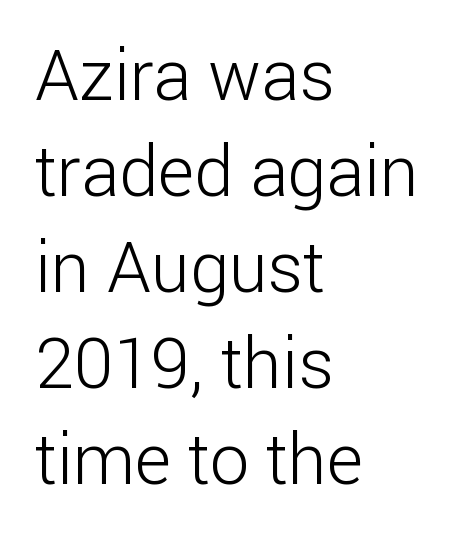
{"serif": "no", "italic": "no", "bold": "no", "weight": "light", "width": "normal", "stroke_contrast": "low", "x_height": "medium", "monospaced": "no", "underline": "no", "align": "left", "line_spacing": "normal", "line_spacing_ratio": 1.37, "letter_spacing": "normal", "letter_spacing_em": 0.0, "glyph_px": 70}
